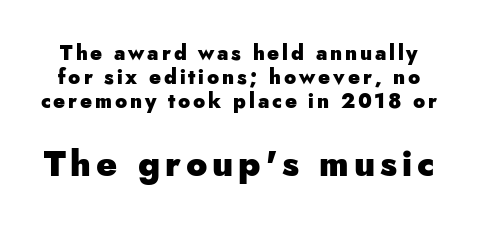
The image shows 35 px heavy sans-serif type, upright; set line spacing 1.2x, not underlined; the second (bottom) block is 1.75x larger; low stroke contrast and a small x-height.
